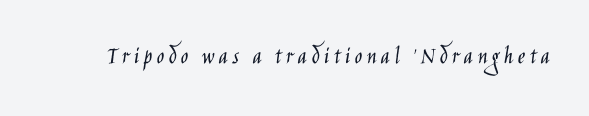
{"bold": "no", "underline": "no", "glyph_px": 25}
